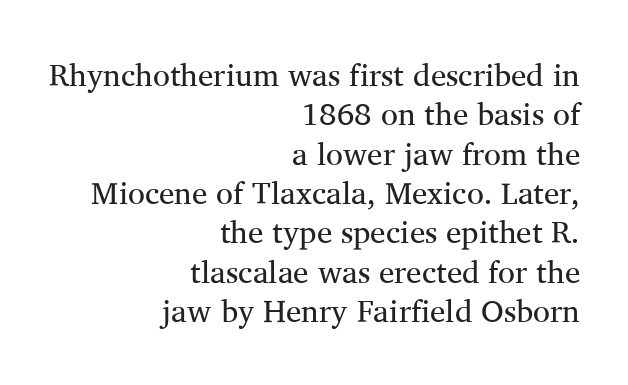
Q: Is the text bold? A: No.
Q: Is the text italic (slanted)? A: No, it is upright.
Q: Is the typeface a serif or a sans-serif typeface? A: Serif.
Q: Is the text underlined? A: No.
Q: How is the paragraph aligned? A: Right-aligned.
Q: Is the spacing between letters normal or unusually wide? A: Normal.
Q: Is the spacing between lines tight, normal or loose? A: Normal.
Q: Width (condensed, normal, or wide)? A: Normal.
Q: Stroke contrast? A: Medium.
Q: x-height? A: Medium.
Q: Monospaced? A: No.
